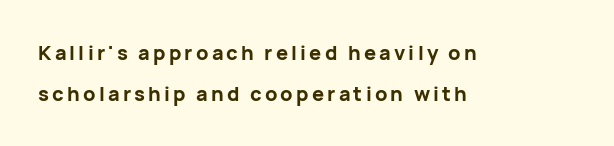
{"italic": "no", "bold": "yes", "underline": "no", "align": "left", "line_spacing": "loose", "line_spacing_ratio": 2.06, "glyph_px": 20}
